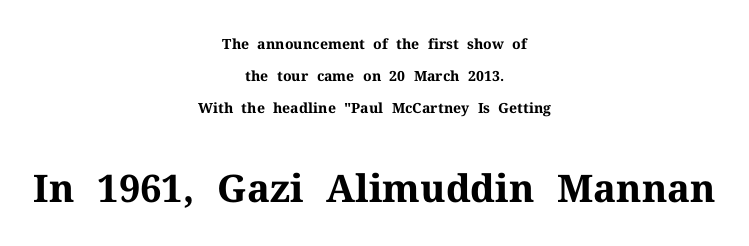
Q: Is the text bold? A: Yes.
Q: Is the text italic (slanted)? A: No, it is upright.
Q: Is the typeface a serif or a sans-serif typeface? A: Serif.
Q: Is the text underlined? A: No.
Q: How is the paragraph aligned? A: Centered.
Q: Is the spacing between letters normal or unusually wide? A: Normal.
Q: Is the spacing between lines tight, normal or loose? A: Loose.
Q: Which block of text is set in a larger size, the first (top) or the second (bottom)? A: The second (bottom) one.
Q: Width (condensed, normal, or wide)? A: Normal.
Q: Stroke contrast? A: Medium.
Q: x-height? A: Medium.
Q: Monospaced? A: No.
